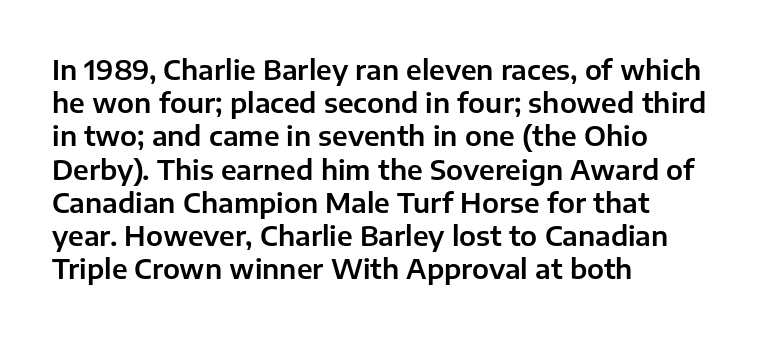
Every row of glyphs begins at an identical x-position on the left. These lines were composed using upright roman letters. Standard letterfit; no display-style spreading of the glyphs. The glyphs are unaccompanied by any horizontal stroke below them.
